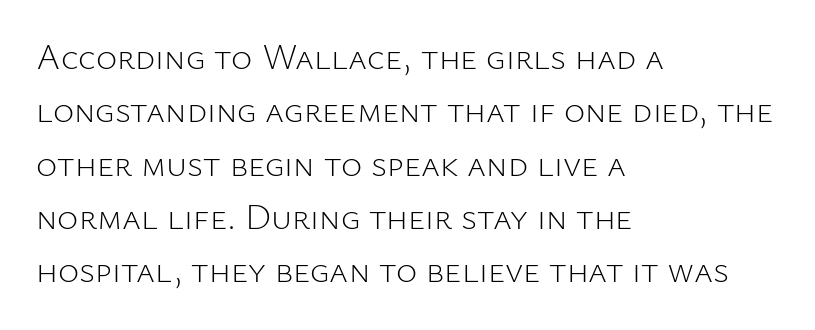
Observe the absence of serifs on each vertical stroke in this sample. Standard letterfit; no display-style spreading of the glyphs. The font's upright variant was chosen for this text. No word sits above an underline. The typesetting does not lean heavy: it is not bold. The passage shown stacks its lines at a standard gap.
